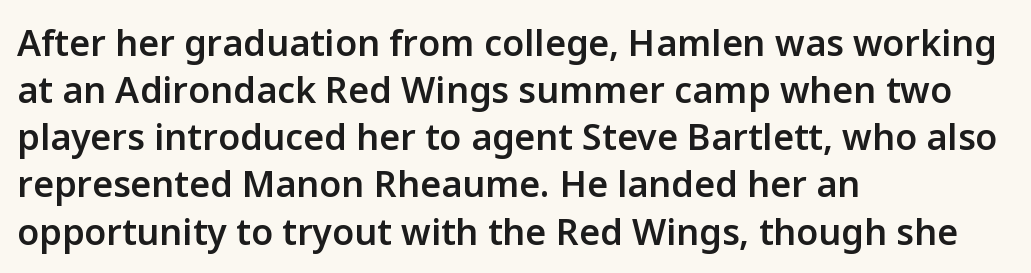
The image shows 36 px semibold sans-serif type, upright; set left-aligned, normal line spacing (1.31x), normal letter spacing, not underlined; low stroke contrast and a medium x-height.
